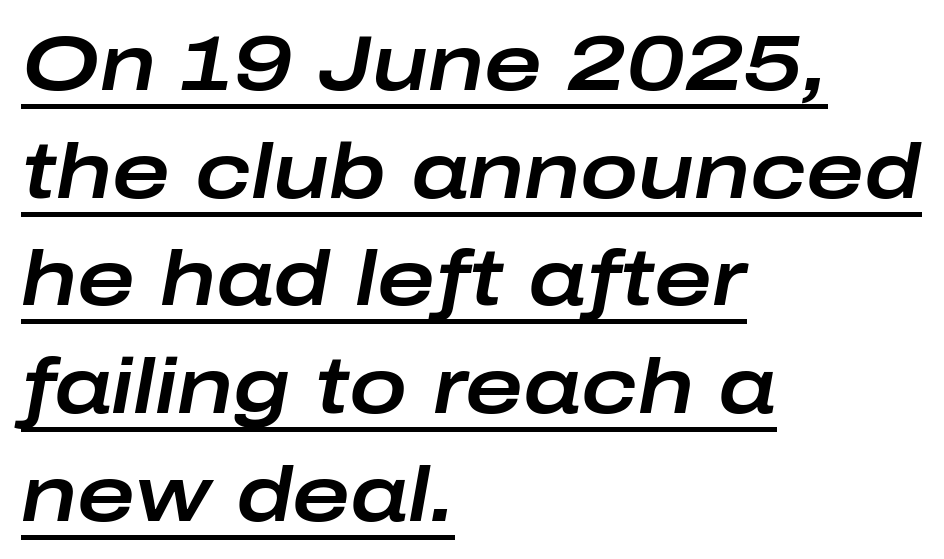
The image shows 78 px wide type, italic (leaning right); set left-aligned, normal line spacing (1.38x), normal letter spacing, underlined; low stroke contrast and a medium x-height.
